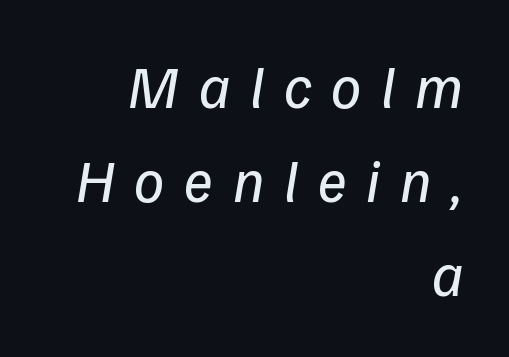
{"italic": "yes", "lean": "right", "slant_degrees": 9, "bold": "no", "weight": "regular", "width": "normal", "stroke_contrast": "low", "x_height": "medium", "monospaced": "no", "underline": "no", "align": "right", "line_spacing": "normal", "line_spacing_ratio": 1.57, "letter_spacing": "wide", "letter_spacing_em": 0.33, "glyph_px": 60}
